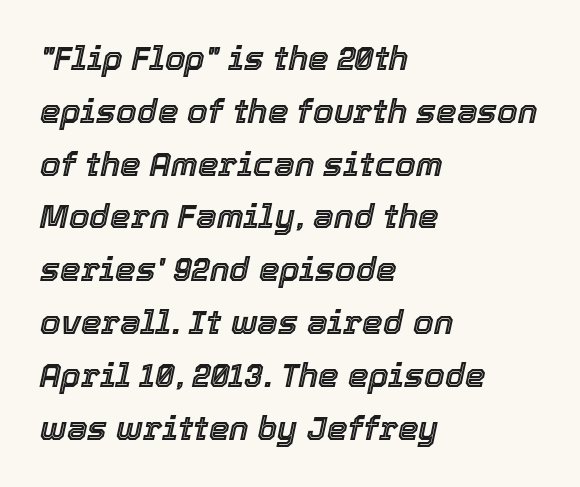
The image shows 33 px text type, italic (leaning right); set left-aligned, normal line spacing (1.6x), normal letter spacing, not underlined; a medium x-height.
